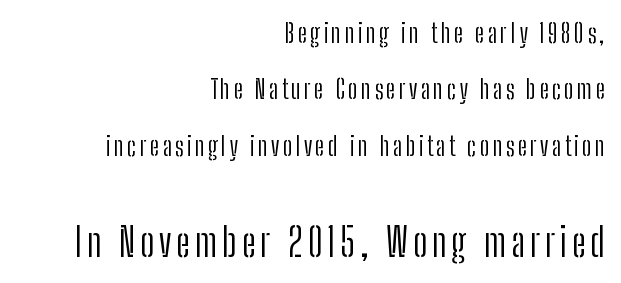
{"serif": "no", "italic": "no", "bold": "no", "weight": "light", "width": "condensed", "stroke_contrast": "low", "x_height": "medium", "monospaced": "no", "underline": "no", "align": "right", "line_spacing": "loose", "line_spacing_ratio": 2.09, "larger_block": "second", "size_ratio": 1.48, "glyph_px": 40}
